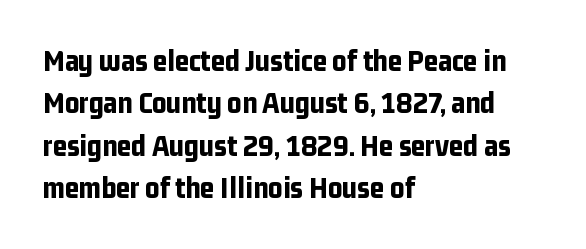
{"serif": "no", "italic": "no", "bold": "yes", "weight": "bold", "width": "condensed", "stroke_contrast": "low", "x_height": "medium", "monospaced": "no", "underline": "no", "align": "left", "line_spacing": "normal", "line_spacing_ratio": 1.37, "letter_spacing": "normal", "letter_spacing_em": 0.0, "glyph_px": 31}
